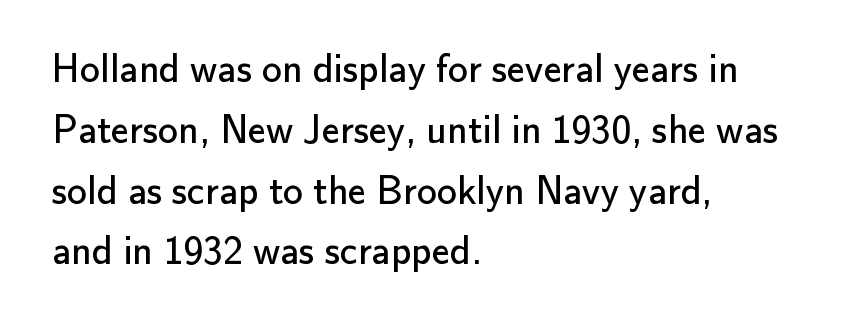
Q: Is the text bold? A: No.
Q: Is the text italic (slanted)? A: No, it is upright.
Q: Is the typeface a serif or a sans-serif typeface? A: Sans-serif.
Q: Is the text underlined? A: No.
Q: How is the paragraph aligned? A: Left-aligned.
Q: Is the spacing between letters normal or unusually wide? A: Normal.
Q: Is the spacing between lines tight, normal or loose? A: Normal.
Q: Width (condensed, normal, or wide)? A: Normal.
Q: Stroke contrast? A: Low.
Q: x-height? A: Small.
Q: Monospaced? A: No.
